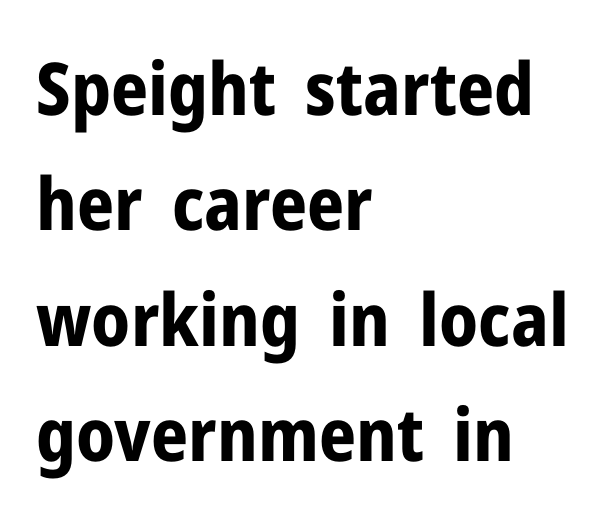
Notice how descenders clear the ascenders below comfortably — that's standard leading. Spacing verdict: proportional, widths tailored to each character. Serifs: no, the terminals of the letterforms are clean. You'd pick this weight for a headline — it's a proper bold.
